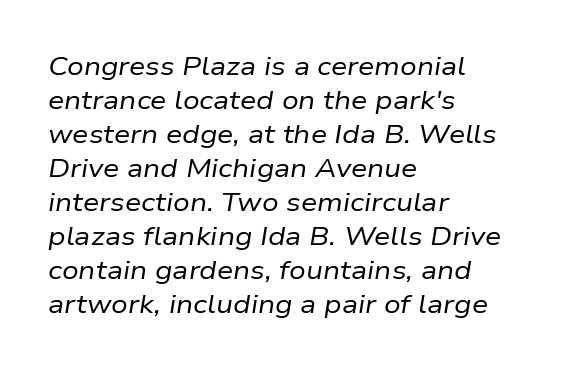
Designer's note — italics engaged. The letters look calm and open, with moderate or lighter stems. Where is the straight margin? On the left. The type is set solid horizontally, with unmodified tracking.
